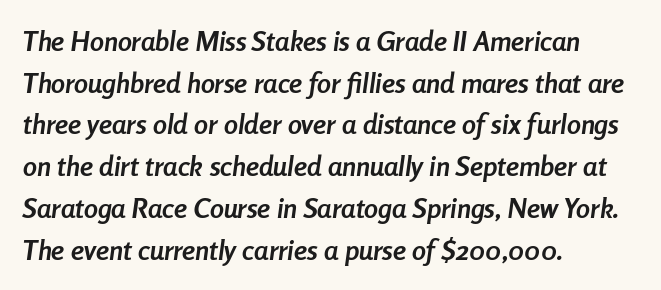
{"italic": "yes", "lean": "right", "slant_degrees": 8, "bold": "yes", "weight": "semibold", "width": "condensed", "stroke_contrast": "low", "x_height": "medium", "monospaced": "no", "underline": "no", "align": "left", "line_spacing": "normal", "line_spacing_ratio": 1.49, "letter_spacing": "normal", "letter_spacing_em": 0.0, "glyph_px": 28}
